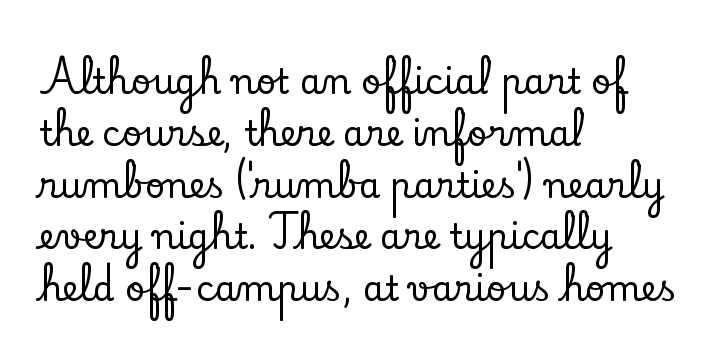
Q: Is the text italic (slanted)? A: No, it is upright.
Q: Is the typeface a serif or a sans-serif typeface? A: Serif.
Q: Is the text underlined? A: No.
Q: How is the paragraph aligned? A: Left-aligned.
Q: Is the spacing between letters normal or unusually wide? A: Normal.
Q: Is the spacing between lines tight, normal or loose? A: Normal.
Q: Width (condensed, normal, or wide)? A: Normal.
Q: Stroke contrast? A: Low.
Q: x-height? A: Small.
Q: Monospaced? A: No.
